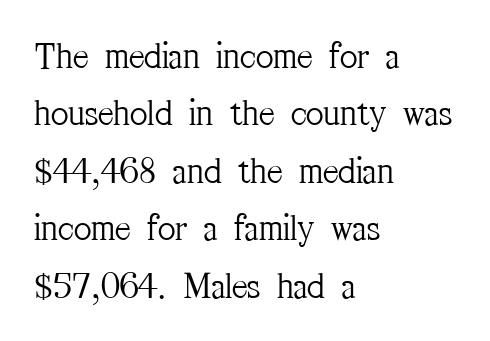
The image shows 38 px light, condensed serif type, upright; set left-aligned, normal line spacing (1.51x), normal letter spacing, not underlined; medium stroke contrast and a medium x-height.
